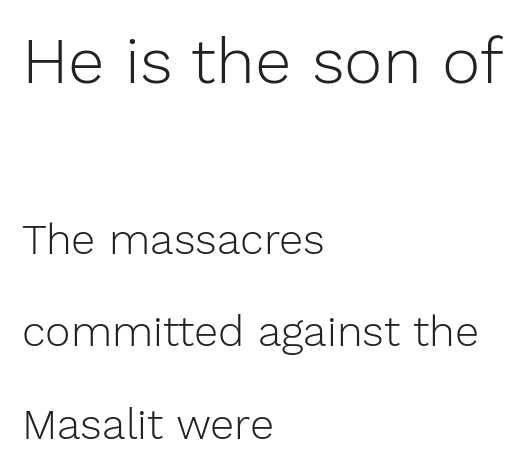
Q: Is the text bold? A: No.
Q: Is the text italic (slanted)? A: No, it is upright.
Q: Is the typeface a serif or a sans-serif typeface? A: Sans-serif.
Q: Is the text underlined? A: No.
Q: How is the paragraph aligned? A: Left-aligned.
Q: Is the spacing between letters normal or unusually wide? A: Normal.
Q: Is the spacing between lines tight, normal or loose? A: Loose.
Q: Which block of text is set in a larger size, the first (top) or the second (bottom)? A: The first (top) one.
Q: Width (condensed, normal, or wide)? A: Normal.
Q: Stroke contrast? A: Low.
Q: x-height? A: Medium.
Q: Monospaced? A: No.
